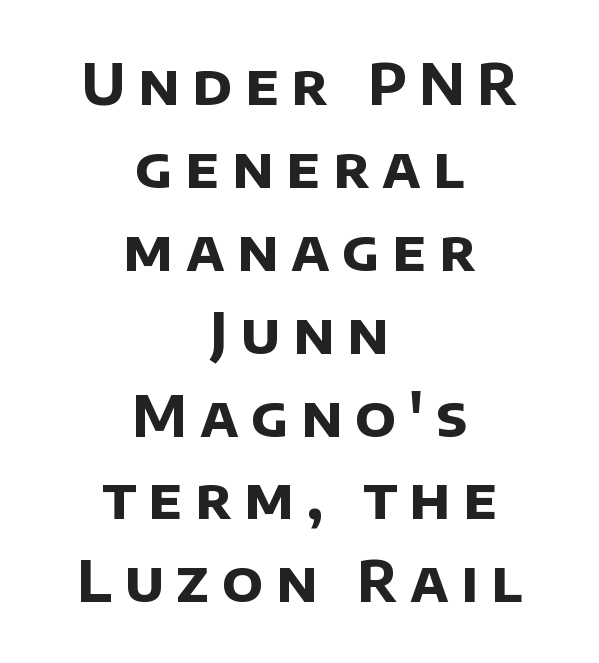
{"serif": "no", "bold": "yes", "weight": "bold", "width": "normal", "stroke_contrast": "low", "x_height": "large", "monospaced": "no", "underline": "no", "align": "center", "line_spacing": "normal", "line_spacing_ratio": 1.48, "letter_spacing": "wide", "letter_spacing_em": 0.22, "glyph_px": 56}
